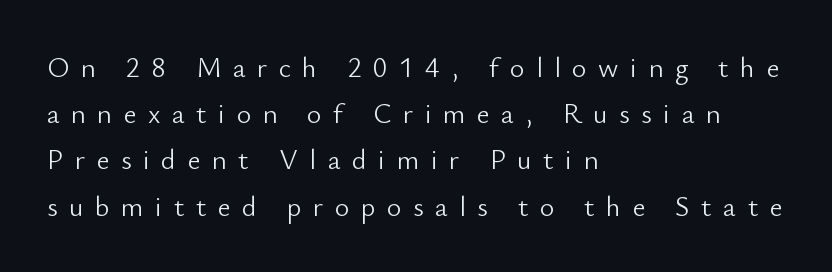
Q: Is the text bold? A: No.
Q: Is the text italic (slanted)? A: No, it is upright.
Q: Is the typeface a serif or a sans-serif typeface? A: Sans-serif.
Q: Is the text underlined? A: No.
Q: How is the paragraph aligned? A: Left-aligned.
Q: Is the spacing between letters normal or unusually wide? A: Unusually wide.
Q: Is the spacing between lines tight, normal or loose? A: Normal.
Q: Width (condensed, normal, or wide)? A: Normal.
Q: Stroke contrast? A: Low.
Q: x-height? A: Small.
Q: Monospaced? A: No.
